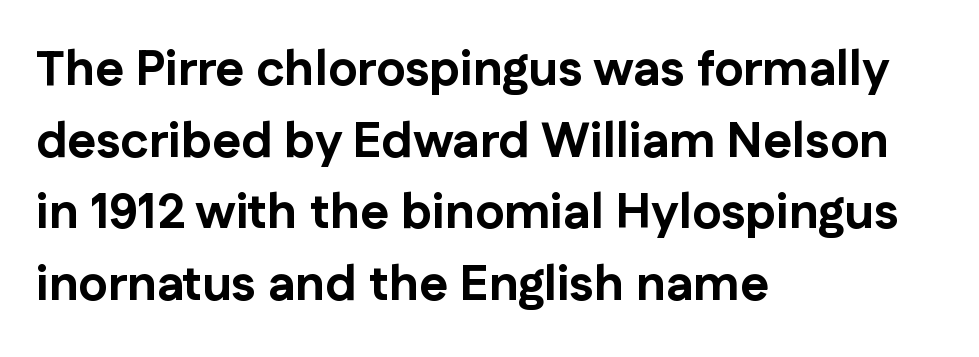
Nope, no serifs anywhere on these letters. Typeset ragged right — the left edge is the straight one. Posture: straight, roman, zero tilt. Weight: bold. Descenders hang freely into open space.
